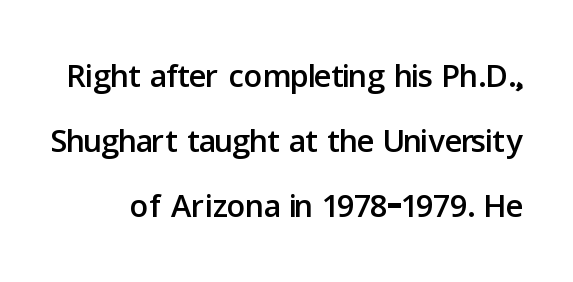
{"serif": "no", "italic": "no", "width": "normal", "stroke_contrast": "low", "x_height": "medium", "monospaced": "no", "underline": "no", "line_spacing": "normal", "line_spacing_ratio": 1.41, "letter_spacing": "normal", "letter_spacing_em": 0.0, "glyph_px": 46}
